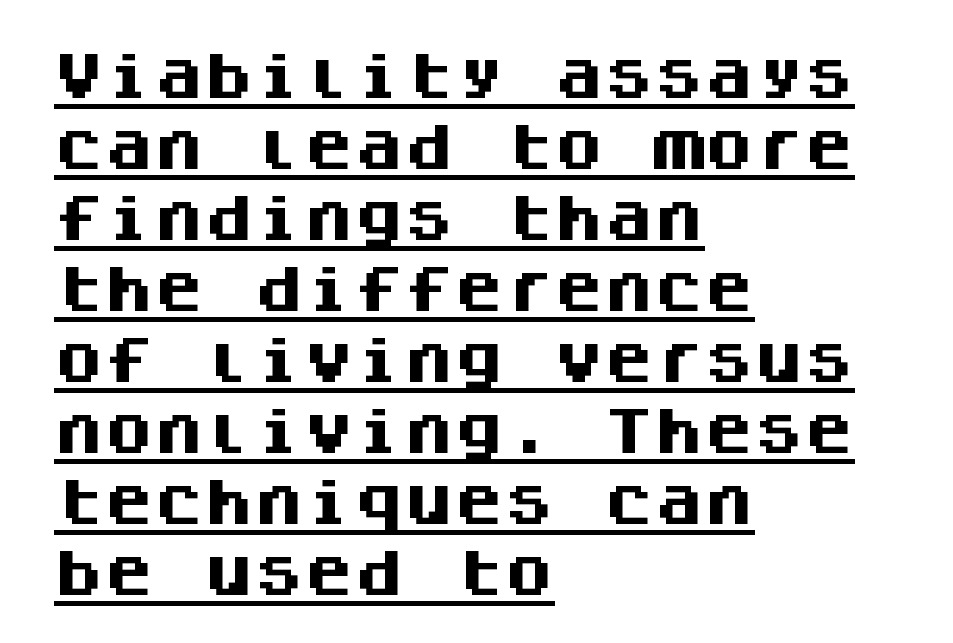
{"serif": "no", "italic": "no", "bold": "yes", "weight": "heavy", "width": "normal", "stroke_contrast": "medium", "x_height": "large", "monospaced": "yes", "underline": "yes", "align": "left", "line_spacing": "normal", "line_spacing_ratio": 1.42, "letter_spacing": "normal", "letter_spacing_em": 0.0, "glyph_px": 50}
